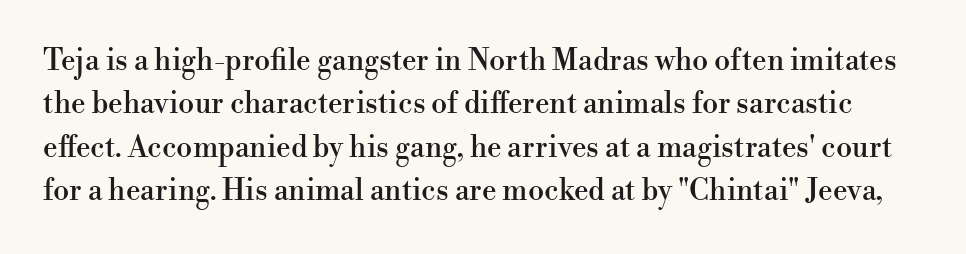
{"serif": "yes", "italic": "no", "width": "normal", "stroke_contrast": "high", "x_height": "small", "monospaced": "no", "underline": "no", "line_spacing": "normal", "line_spacing_ratio": 1.5, "letter_spacing": "normal", "letter_spacing_em": 0.0, "glyph_px": 29}
